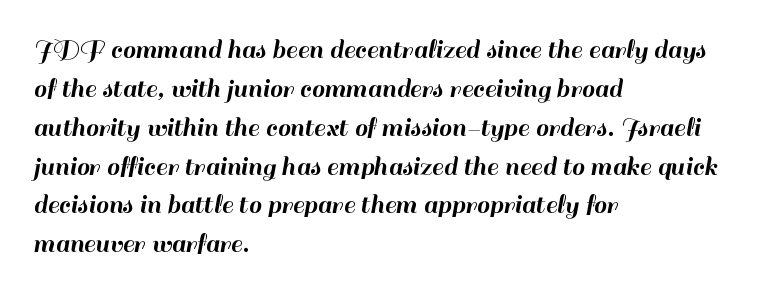
Q: Is the text italic (slanted)? A: Yes.
Q: Is the typeface a serif or a sans-serif typeface? A: Sans-serif.
Q: Is the text underlined? A: No.
Q: How is the paragraph aligned? A: Left-aligned.
Q: Is the spacing between letters normal or unusually wide? A: Normal.
Q: Is the spacing between lines tight, normal or loose? A: Normal.
Q: Width (condensed, normal, or wide)? A: Normal.
Q: Stroke contrast? A: High.
Q: x-height? A: Small.
Q: Monospaced? A: No.
